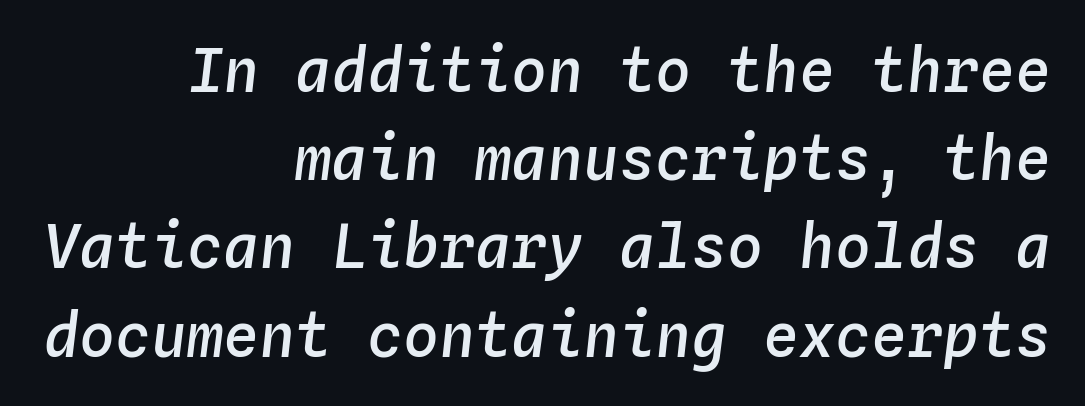
Q: Is the text bold? A: Semi-bold.
Q: Is the text italic (slanted)? A: Yes, it leans right by about 4 degrees.
Q: Is the text underlined? A: No.
Q: How is the paragraph aligned? A: Right-aligned.
Q: Is the spacing between letters normal or unusually wide? A: Normal.
Q: Is the spacing between lines tight, normal or loose? A: Normal.
Q: Width (condensed, normal, or wide)? A: Normal.
Q: Stroke contrast? A: Low.
Q: x-height? A: Medium.
Q: Monospaced? A: Yes.
